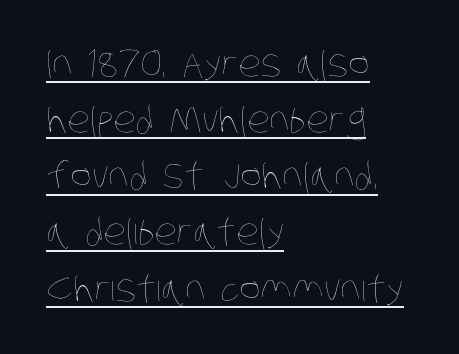
{"bold": "no", "weight": "thin", "width": "condensed", "stroke_contrast": "low", "x_height": "large", "monospaced": "no", "underline": "yes", "align": "left", "line_spacing": "normal", "line_spacing_ratio": 1.56, "letter_spacing": "normal", "letter_spacing_em": 0.0, "glyph_px": 36}
